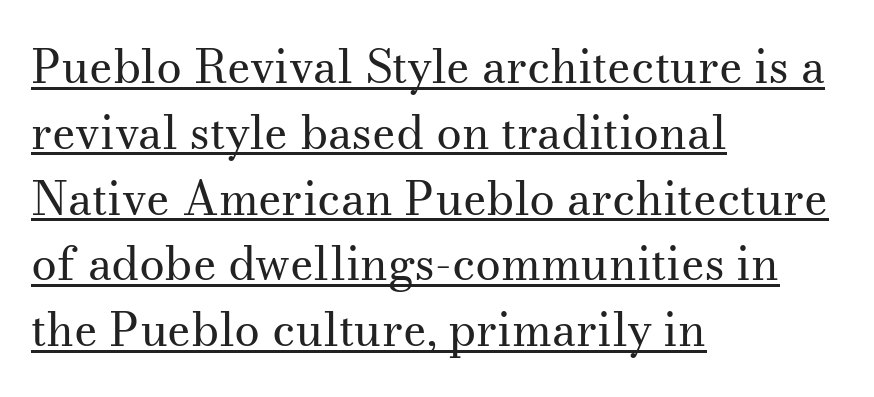
Q: Is the text bold? A: No.
Q: Is the text italic (slanted)? A: No, it is upright.
Q: Is the typeface a serif or a sans-serif typeface? A: Serif.
Q: Is the text underlined? A: Yes.
Q: How is the paragraph aligned? A: Left-aligned.
Q: Is the spacing between letters normal or unusually wide? A: Normal.
Q: Is the spacing between lines tight, normal or loose? A: Normal.
Q: Width (condensed, normal, or wide)? A: Normal.
Q: Stroke contrast? A: Medium.
Q: x-height? A: Small.
Q: Monospaced? A: No.
